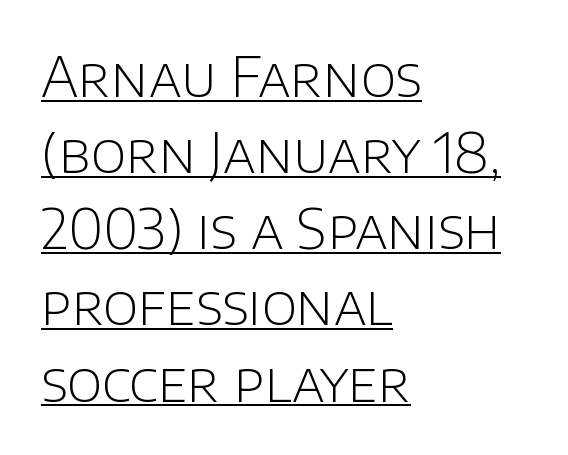
Heft: none added — not bold. Horizontally, the lines are justified to the leading edge only. Notice how the stems are strictly vertical — no italics here. Do the characters align in a grid? No, the font is proportional. Examine the stroke ends and you'll find no serifs. The rendering uses a moderate line-height, typical for paragraphs.
